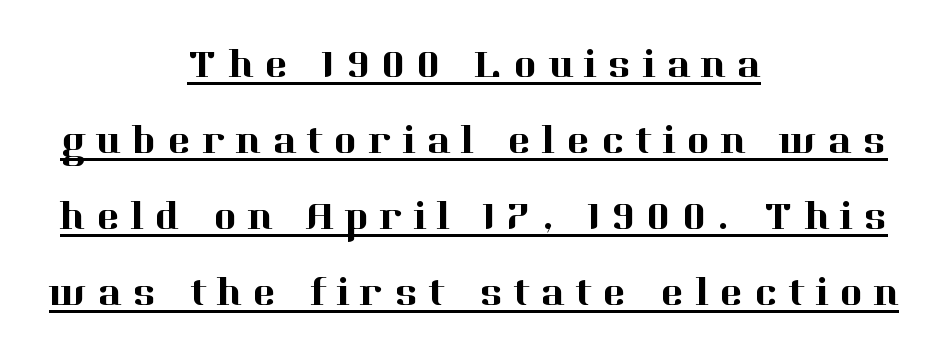
Q: Is the text italic (slanted)? A: No, it is upright.
Q: Is the typeface a serif or a sans-serif typeface? A: Serif.
Q: Is the text underlined? A: Yes.
Q: How is the paragraph aligned? A: Centered.
Q: Is the spacing between letters normal or unusually wide? A: Unusually wide.
Q: Is the spacing between lines tight, normal or loose? A: Loose.
Q: Width (condensed, normal, or wide)? A: Normal.
Q: Stroke contrast? A: High.
Q: x-height? A: Medium.
Q: Monospaced? A: No.
